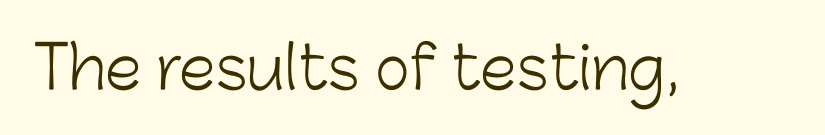
{"serif": "no", "italic": "no", "bold": "no", "weight": "light", "width": "normal", "stroke_contrast": "low", "x_height": "medium", "monospaced": "no", "underline": "no", "letter_spacing": "normal", "letter_spacing_em": 0.0, "glyph_px": 59}
